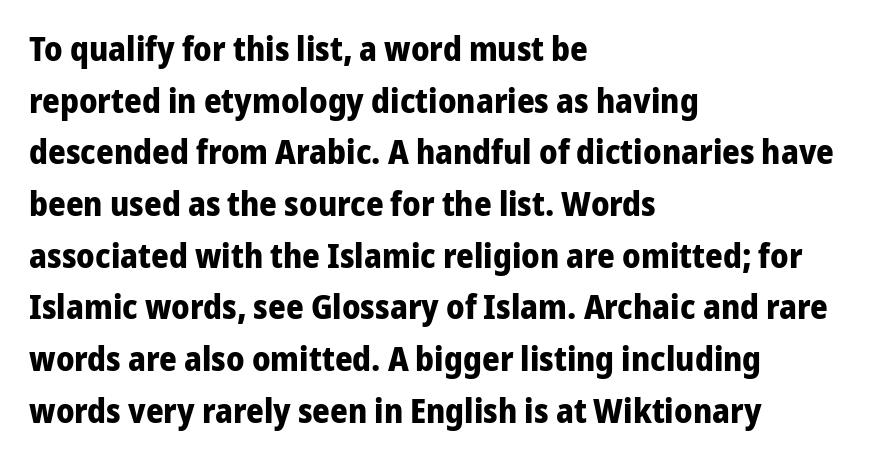
Vertical strokes here are truly vertical. The space beneath each line is pristine and unruled. Leading matches the norm, producing a regular column. The compositor pushed each line to the left boundary.
